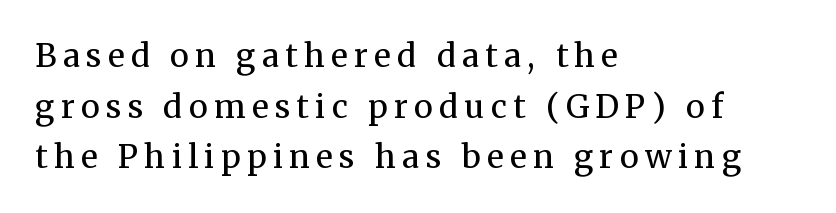
Proportional: the letters do not fall into vertical columns. Students, observe: this is what conventionally led text looks like. Words float on clear page, feet unadorned. Tracking value appears strongly positive — letters spread wide.
